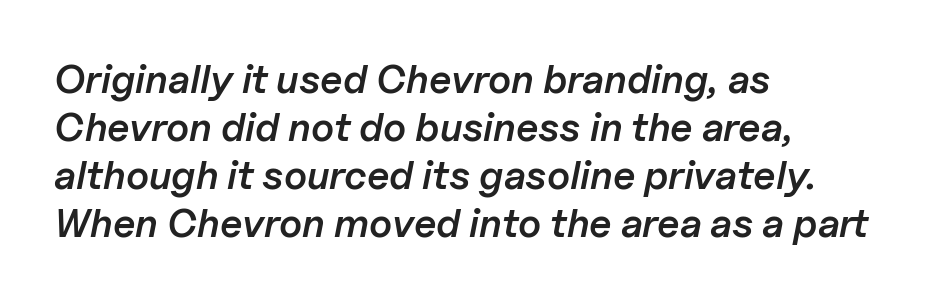
Q: Is the text bold? A: Semi-bold.
Q: Is the text italic (slanted)? A: Yes, it leans right by about 11 degrees.
Q: Is the text underlined? A: No.
Q: How is the paragraph aligned? A: Left-aligned.
Q: Is the spacing between letters normal or unusually wide? A: Normal.
Q: Width (condensed, normal, or wide)? A: Normal.
Q: Stroke contrast? A: Low.
Q: x-height? A: Medium.
Q: Monospaced? A: No.
